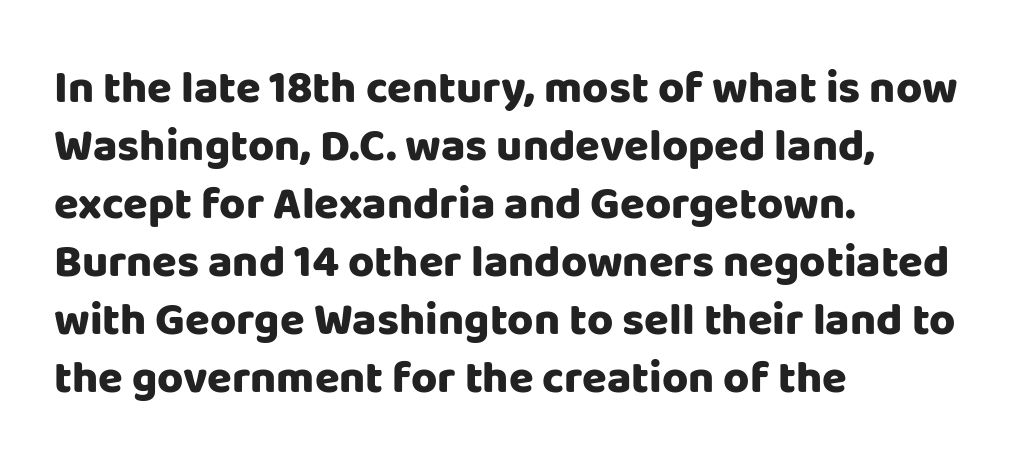
If you drew a ruler down the left edge, every line would touch it. The rendering keeps characters at their native spacing. The rendering shows plain stroke endings on the letterforms — a sans-serif design. Does the weight exceed regular? Yes, all the way to bold. Underlining? Definitely not there. Is there any slant? The stems are plumb.
